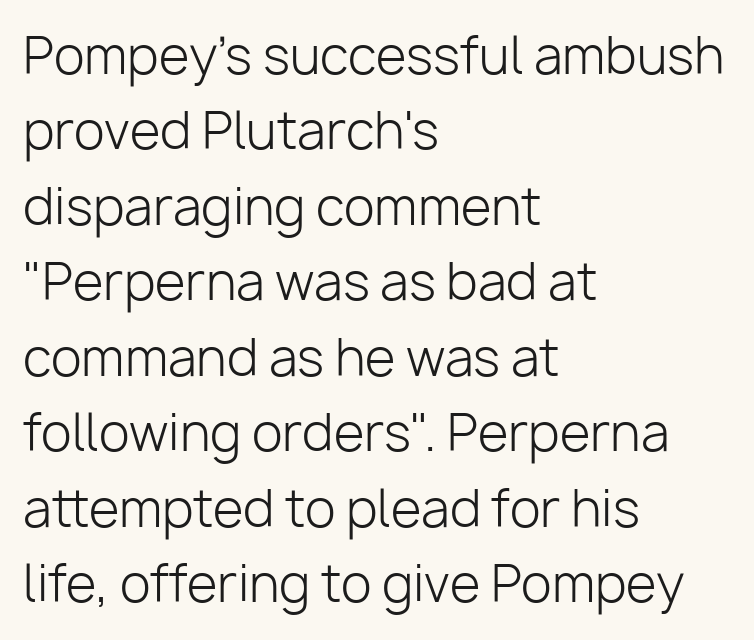
The image shows 50 px light sans-serif type, upright; set left-aligned, normal line spacing (1.51x), normal letter spacing, not underlined; low stroke contrast and a medium x-height.
